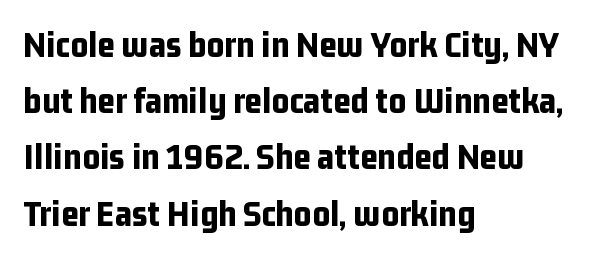
Weight check: bold — yes, fully. Tracking value appears to be zero — textbook default spacing. The passage shown is not underscored anywhere. The typesetter chose a ragged-right arrangement here. This is roman type, the default non-slanted kind.
